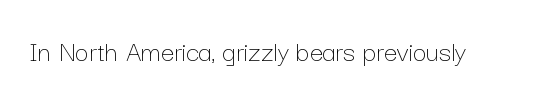
{"italic": "no", "bold": "no", "weight": "thin", "width": "normal", "stroke_contrast": "low", "x_height": "medium", "monospaced": "no", "underline": "no", "letter_spacing": "normal", "letter_spacing_em": 0.0, "glyph_px": 30}
